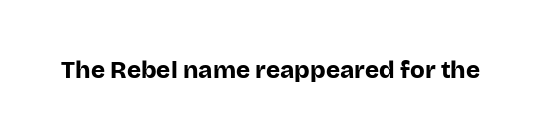
{"italic": "no", "bold": "yes", "underline": "no", "letter_spacing": "normal", "letter_spacing_em": 0.0, "glyph_px": 24}
